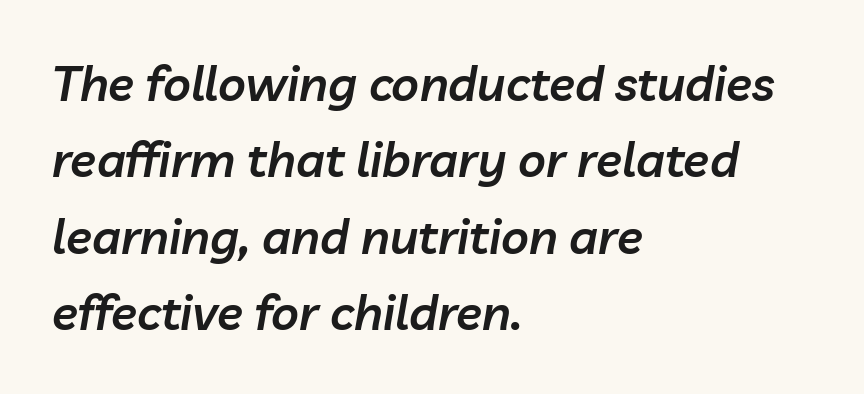
These lines are rendered in a variable-pitch font. Is the block centered? No — it sits flush against the left margin. It's the slanting kind of type. A bare baseline throughout the passage.
